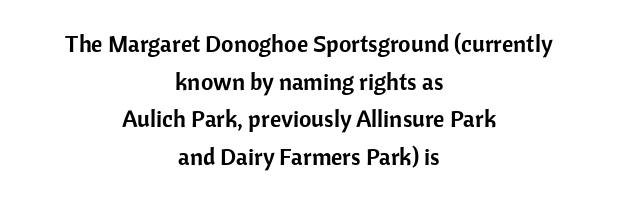
Q: Is the text italic (slanted)? A: No, it is upright.
Q: Is the text underlined? A: No.
Q: How is the paragraph aligned? A: Centered.
Q: Is the spacing between letters normal or unusually wide? A: Normal.
Q: Is the spacing between lines tight, normal or loose? A: Normal.
